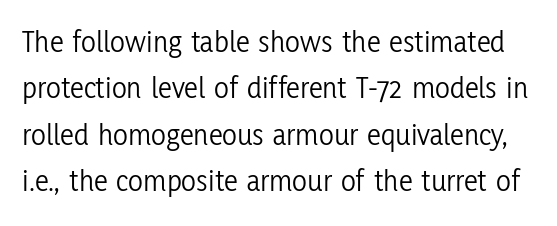
Q: Is the text bold? A: No.
Q: Is the text italic (slanted)? A: No, it is upright.
Q: Is the typeface a serif or a sans-serif typeface? A: Sans-serif.
Q: Is the text underlined? A: No.
Q: Is the spacing between letters normal or unusually wide? A: Normal.
Q: Is the spacing between lines tight, normal or loose? A: Normal.
Q: Width (condensed, normal, or wide)? A: Condensed.
Q: Stroke contrast? A: Low.
Q: x-height? A: Medium.
Q: Monospaced? A: No.
